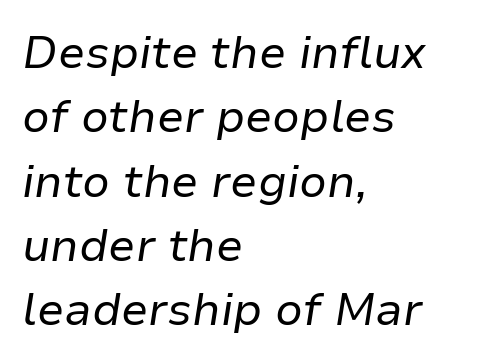
Q: Is the text bold? A: No.
Q: Is the text italic (slanted)? A: Yes, it leans right by about 9 degrees.
Q: Is the text underlined? A: No.
Q: How is the paragraph aligned? A: Left-aligned.
Q: Is the spacing between letters normal or unusually wide? A: Normal.
Q: Is the spacing between lines tight, normal or loose? A: Normal.
Q: Width (condensed, normal, or wide)? A: Normal.
Q: Stroke contrast? A: Low.
Q: x-height? A: Medium.
Q: Monospaced? A: No.
